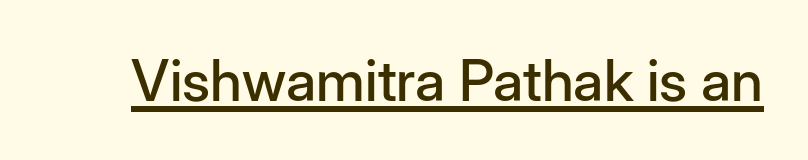
Look at the bottom of the vertical strokes: they stop flat, with no serifs. Spacing verdict: proportional, widths tailored to each character. Nope, not italic — everything's standing straight. The typesetter has applied underlining to the passage shown. In terms of letterspacing, this is plain default setting.
